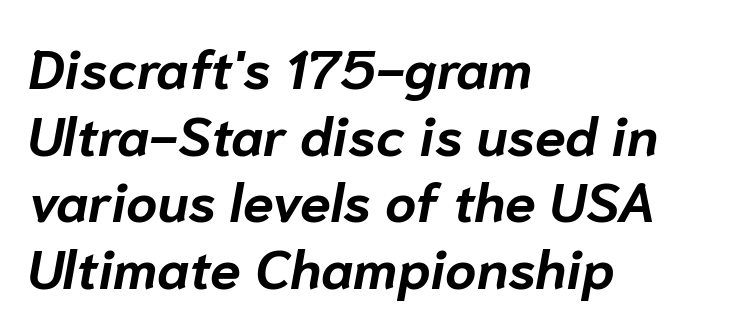
{"italic": "yes", "lean": "right", "slant_degrees": 10, "bold": "yes", "weight": "bold", "width": "normal", "stroke_contrast": "low", "x_height": "medium", "monospaced": "no", "underline": "no", "align": "left", "line_spacing_ratio": 1.21, "letter_spacing": "normal", "letter_spacing_em": 0.0, "glyph_px": 55}
